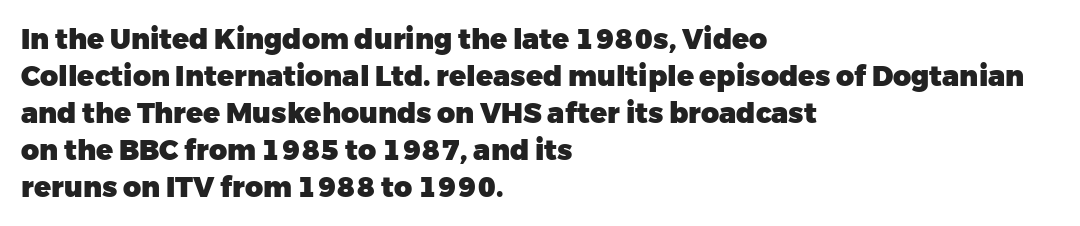
The image shows 28 px heavy sans-serif type, upright; set left-aligned, normal line spacing (1.32x), normal letter spacing, not underlined; low stroke contrast and a medium x-height.
